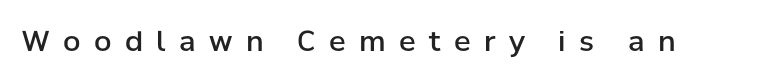
Q: Is the text bold? A: Semi-bold.
Q: Is the text italic (slanted)? A: No, it is upright.
Q: Is the typeface a serif or a sans-serif typeface? A: Sans-serif.
Q: Is the text underlined? A: No.
Q: Is the spacing between letters normal or unusually wide? A: Unusually wide.
Q: Width (condensed, normal, or wide)? A: Normal.
Q: Stroke contrast? A: Low.
Q: x-height? A: Medium.
Q: Monospaced? A: No.
